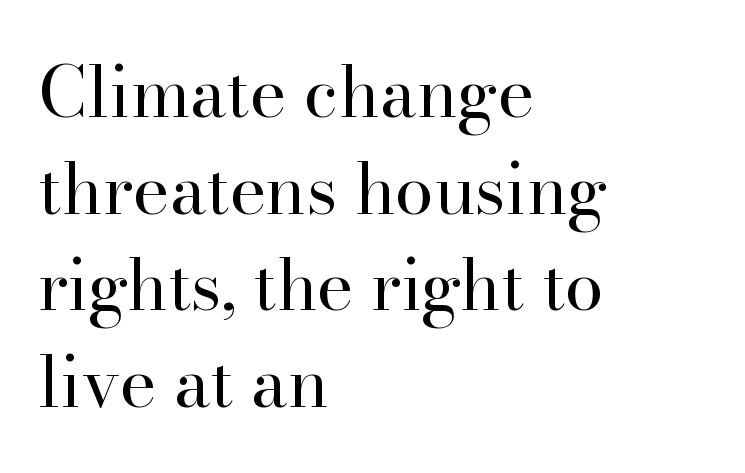
Q: Is the text bold? A: No.
Q: Is the text italic (slanted)? A: No, it is upright.
Q: Is the typeface a serif or a sans-serif typeface? A: Serif.
Q: Is the text underlined? A: No.
Q: How is the paragraph aligned? A: Left-aligned.
Q: Is the spacing between letters normal or unusually wide? A: Normal.
Q: Is the spacing between lines tight, normal or loose? A: Normal.
Q: Width (condensed, normal, or wide)? A: Normal.
Q: Stroke contrast? A: High.
Q: x-height? A: Small.
Q: Monospaced? A: No.
